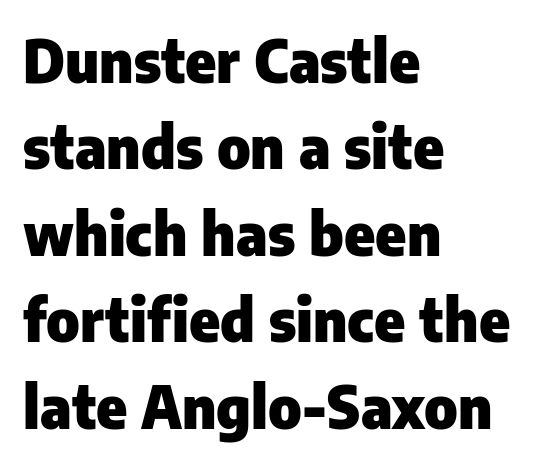
Q: Is the text bold? A: Yes.
Q: Is the text italic (slanted)? A: No, it is upright.
Q: Is the typeface a serif or a sans-serif typeface? A: Sans-serif.
Q: Is the text underlined? A: No.
Q: How is the paragraph aligned? A: Left-aligned.
Q: Is the spacing between letters normal or unusually wide? A: Normal.
Q: Is the spacing between lines tight, normal or loose? A: Normal.
Q: Width (condensed, normal, or wide)? A: Normal.
Q: Stroke contrast? A: Low.
Q: x-height? A: Medium.
Q: Monospaced? A: No.
